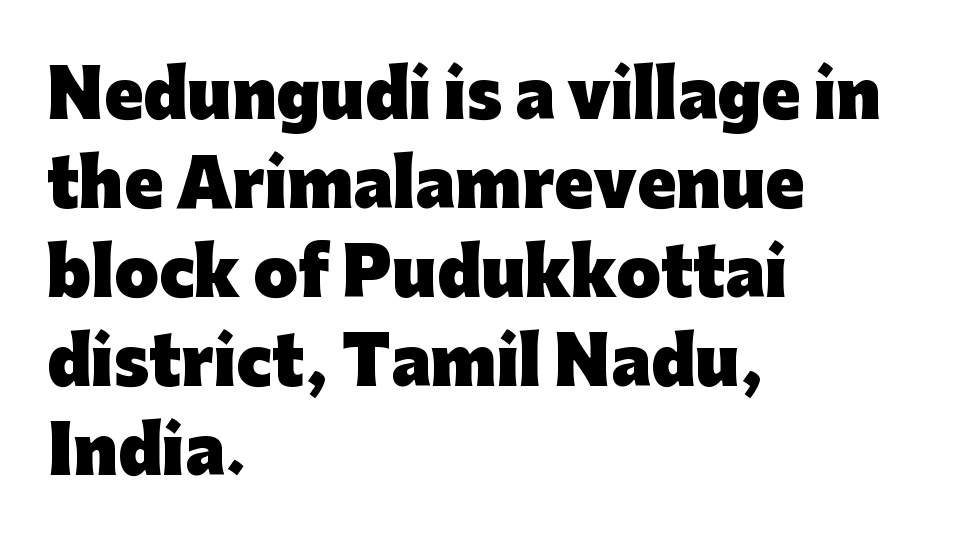
{"serif": "no", "italic": "no", "bold": "yes", "weight": "heavy", "width": "normal", "stroke_contrast": "low", "x_height": "medium", "monospaced": "no", "underline": "no", "align": "left", "line_spacing": "normal", "line_spacing_ratio": 1.39, "letter_spacing": "normal", "letter_spacing_em": 0.0, "glyph_px": 64}
